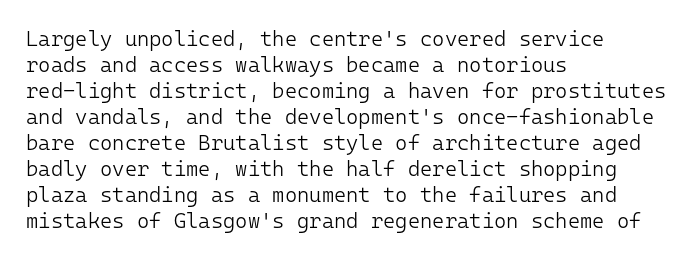
{"italic": "no", "bold": "no", "underline": "no", "align": "left", "line_spacing_ratio": 1.24, "letter_spacing": "normal", "letter_spacing_em": 0.0, "glyph_px": 21}
